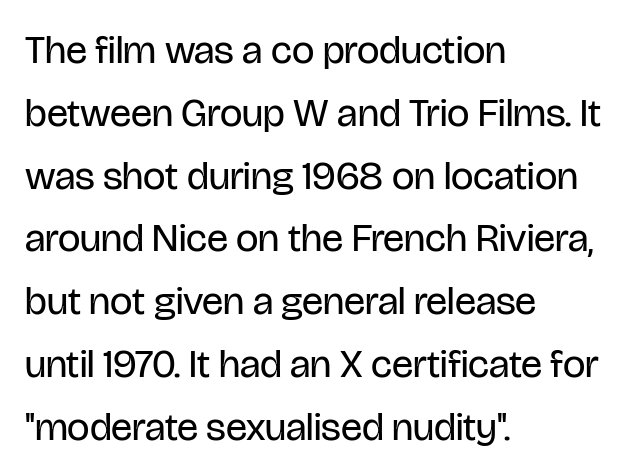
Beneath every word, the page is bare. A classic flush-left, rag-right setting is used for this passage. Here the glyphs are tracked normally, forming tight word shapes. Examine the stroke ends and you'll find no serifs. Is this a heavy cut? Hardly; it is regular or lighter. Horizontal bands of white between lines are of average thickness.
